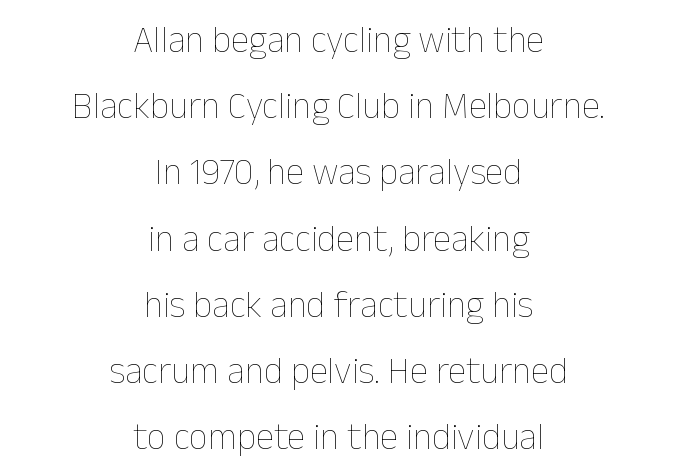
The image shows 37 px thin type, upright; set centered, line spacing 1.79x, normal letter spacing, not underlined; low stroke contrast and a medium x-height.
